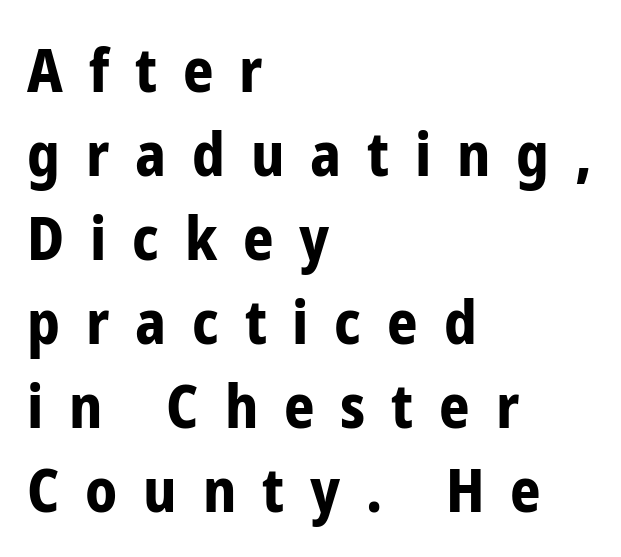
{"serif": "no", "italic": "no", "bold": "yes", "weight": "bold", "width": "condensed", "stroke_contrast": "low", "x_height": "medium", "monospaced": "no", "underline": "no", "align": "left", "line_spacing": "normal", "line_spacing_ratio": 1.4, "letter_spacing": "wide", "letter_spacing_em": 0.43, "glyph_px": 60}
